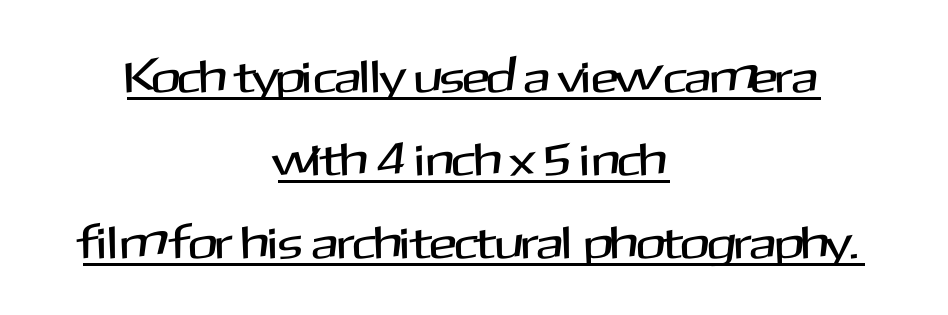
{"serif": "no", "italic": "no", "width": "normal", "stroke_contrast": "medium", "x_height": "medium", "monospaced": "no", "underline": "yes", "align": "center", "line_spacing_ratio": 1.8, "letter_spacing": "normal", "letter_spacing_em": 0.0, "glyph_px": 46}
